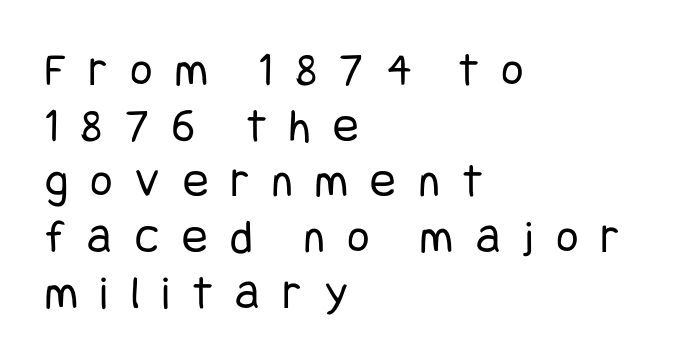
The image shows 48 px regular-weight, condensed sans-serif type, upright; set left-aligned, line spacing 1.16x, unusually wide letter spacing (+0.47 em), not underlined; low stroke contrast and a large x-height.
